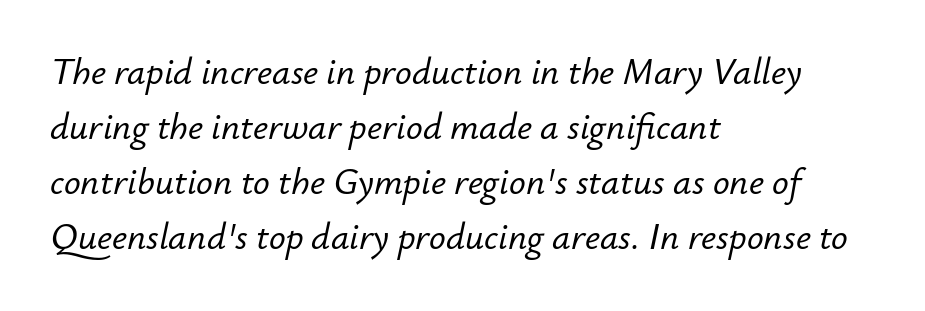
Q: Is the text italic (slanted)? A: Yes, it leans right by about 12 degrees.
Q: Is the text underlined? A: No.
Q: How is the paragraph aligned? A: Left-aligned.
Q: Is the spacing between letters normal or unusually wide? A: Normal.
Q: Is the spacing between lines tight, normal or loose? A: Normal.
Q: Width (condensed, normal, or wide)? A: Normal.
Q: Stroke contrast? A: Low.
Q: x-height? A: Small.
Q: Monospaced? A: No.
